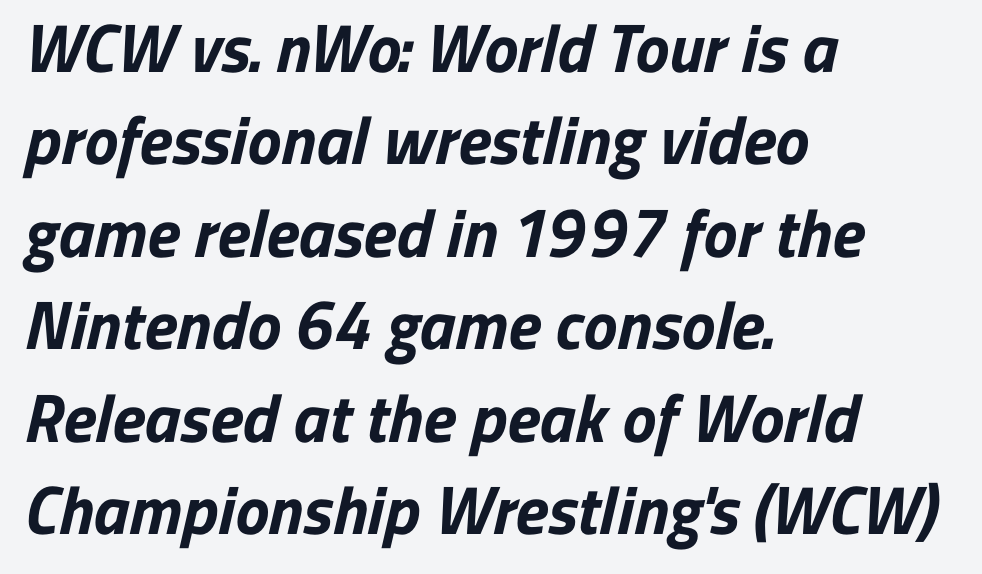
Q: Is the text bold? A: Yes.
Q: Is the typeface a serif or a sans-serif typeface? A: Sans-serif.
Q: Is the text underlined? A: No.
Q: How is the paragraph aligned? A: Left-aligned.
Q: Is the spacing between letters normal or unusually wide? A: Normal.
Q: Is the spacing between lines tight, normal or loose? A: Normal.
Q: Width (condensed, normal, or wide)? A: Normal.
Q: Stroke contrast? A: Low.
Q: x-height? A: Medium.
Q: Monospaced? A: No.
